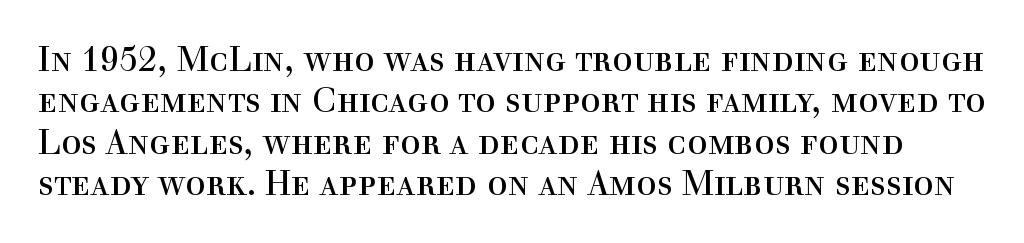
The image shows 34 px regular-weight serif type, upright; set line spacing 1.22x, normal letter spacing, not underlined; a medium x-height.
